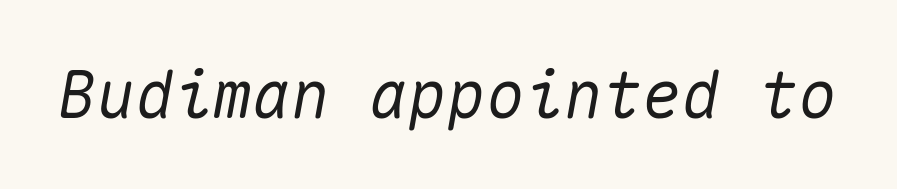
You could count columns in this text — the font is strictly monospaced. Compared with typical body copy, the letter spacing here is the same. The font's italic variant was chosen for this text. Type without underlining.
